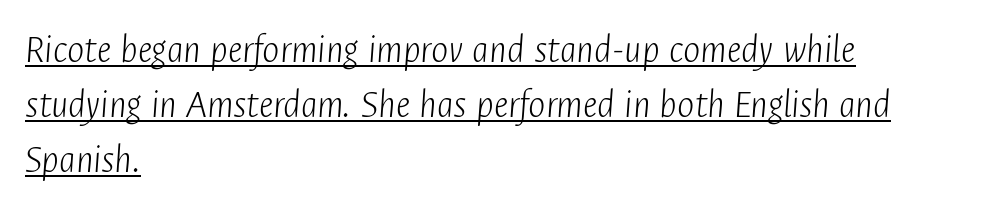
{"italic": "yes", "lean": "right", "slant_degrees": 4, "bold": "no", "weight": "light", "width": "condensed", "stroke_contrast": "low", "x_height": "medium", "monospaced": "no", "underline": "yes", "align": "left", "line_spacing": "normal", "line_spacing_ratio": 1.34, "letter_spacing": "normal", "letter_spacing_em": 0.0, "glyph_px": 41}
